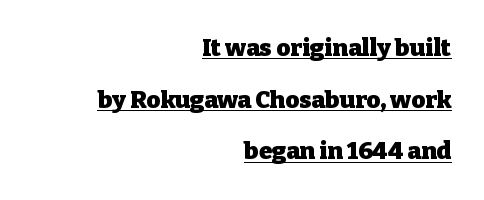
{"italic": "no", "bold": "yes", "underline": "yes", "align": "right", "line_spacing": "loose", "line_spacing_ratio": 2.15, "letter_spacing": "normal", "letter_spacing_em": 0.0, "glyph_px": 24}
